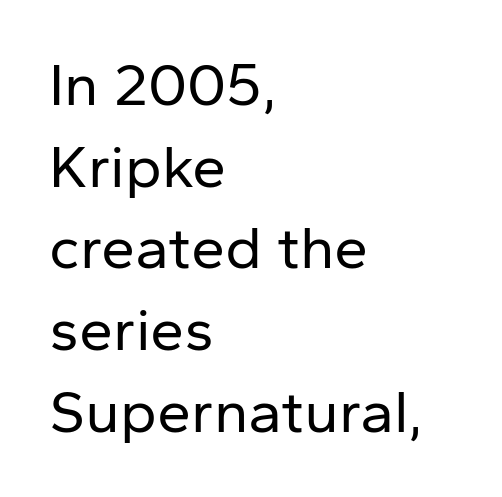
To sum up the face: it is a sans, with no serifs. Letters rest on an invisible, unmarked baseline. Students, observe: this is what conventionally led text looks like. The paragraph shown leans on its left margin. Ink coverage per letter is moderate at most. Inter-character spacing is left at the font's built-in metrics.
